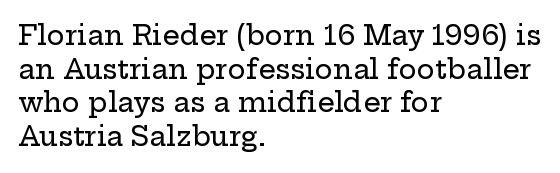
The image shows 27 px text type, upright; set left-aligned, normal line spacing (1.25x), normal letter spacing, not underlined.
